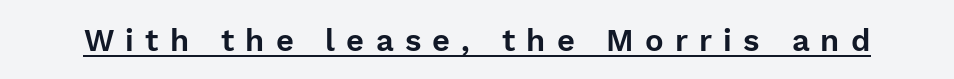
The passage shown is typeset with a sans-serif family. This is the regular roman posture of the typeface. These characters rest on top of a visible drawn line. Varying glyph widths throughout — classic text-font behaviour. Someone cranked the tracking dial way up on this one.
